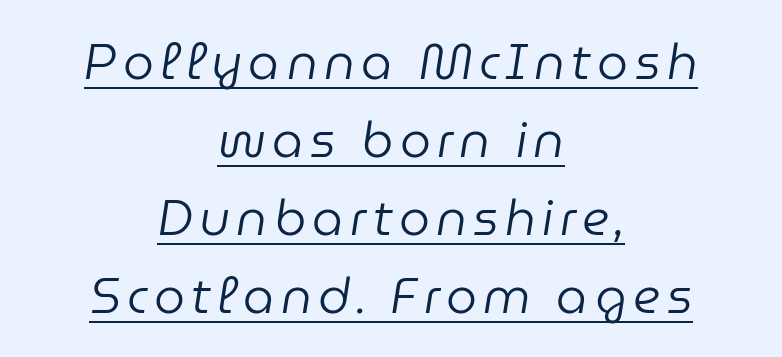
Q: Is the text bold? A: No.
Q: Is the text italic (slanted)? A: Yes, it leans right by about 9 degrees.
Q: Is the text underlined? A: Yes.
Q: How is the paragraph aligned? A: Centered.
Q: Is the spacing between lines tight, normal or loose? A: Normal.
Q: Width (condensed, normal, or wide)? A: Normal.
Q: Stroke contrast? A: Low.
Q: x-height? A: Medium.
Q: Monospaced? A: No.
